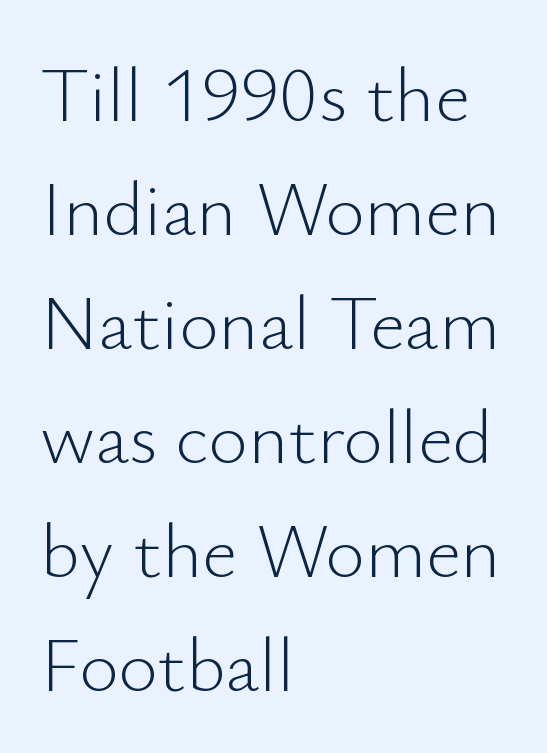
Q: Is the text bold? A: No.
Q: Is the text italic (slanted)? A: No, it is upright.
Q: Is the typeface a serif or a sans-serif typeface? A: Sans-serif.
Q: Is the text underlined? A: No.
Q: How is the paragraph aligned? A: Left-aligned.
Q: Is the spacing between letters normal or unusually wide? A: Normal.
Q: Is the spacing between lines tight, normal or loose? A: Normal.
Q: Width (condensed, normal, or wide)? A: Normal.
Q: Stroke contrast? A: Low.
Q: x-height? A: Small.
Q: Monospaced? A: No.
